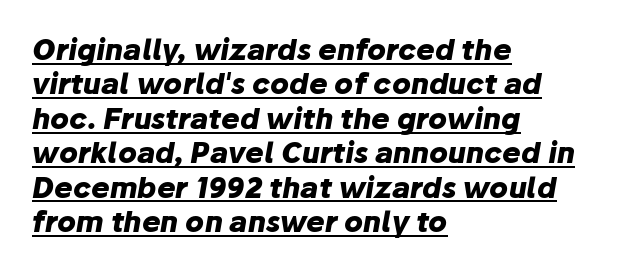
Q: Is the text bold? A: Yes.
Q: Is the text italic (slanted)? A: Yes, it leans right by about 10 degrees.
Q: Is the text underlined? A: Yes.
Q: How is the paragraph aligned? A: Left-aligned.
Q: Is the spacing between letters normal or unusually wide? A: Normal.
Q: Width (condensed, normal, or wide)? A: Normal.
Q: Stroke contrast? A: Low.
Q: x-height? A: Medium.
Q: Monospaced? A: No.
